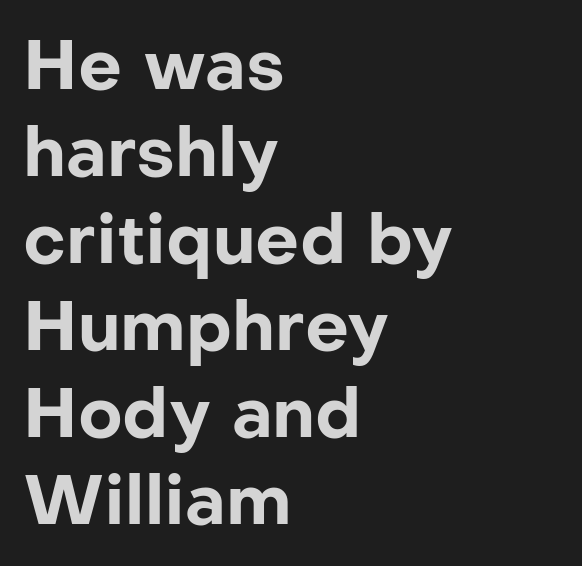
Q: Is the text bold? A: Yes.
Q: Is the text italic (slanted)? A: No, it is upright.
Q: Is the typeface a serif or a sans-serif typeface? A: Sans-serif.
Q: Is the text underlined? A: No.
Q: How is the paragraph aligned? A: Left-aligned.
Q: Is the spacing between letters normal or unusually wide? A: Normal.
Q: Is the spacing between lines tight, normal or loose? A: Normal.
Q: Width (condensed, normal, or wide)? A: Normal.
Q: Stroke contrast? A: Low.
Q: x-height? A: Medium.
Q: Monospaced? A: No.
